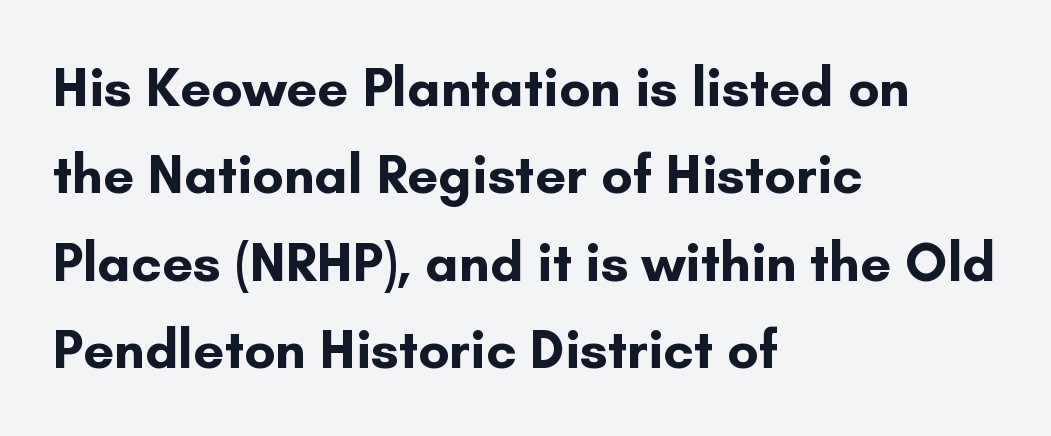
The image shows 55 px bold sans-serif type, upright; set left-aligned, normal line spacing (1.59x), normal letter spacing, not underlined; low stroke contrast and a small x-height.
